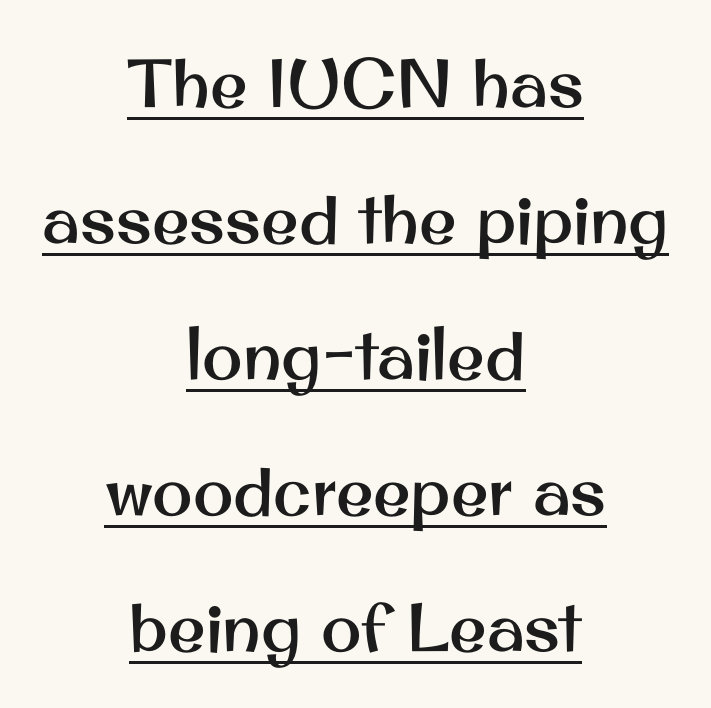
The horizontal fit of the characters is conventional and even. In designer terms, the underline attribute is active on this setting. This sample uses a sans-serif face. The rendering uses natural spacing where letterforms have individual widths.
